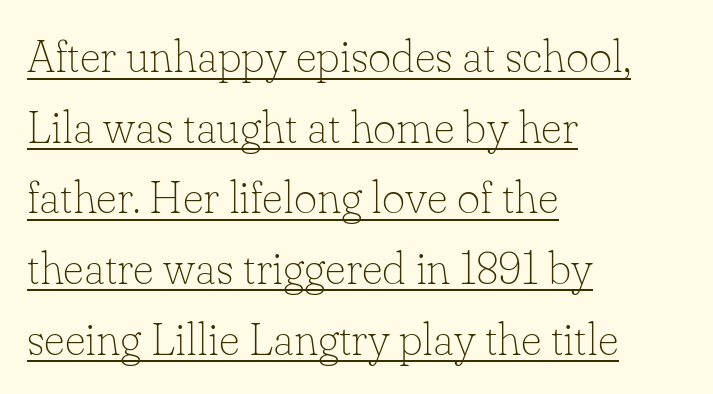
The image shows 45 px thin serif type, upright; set left-aligned, normal line spacing (1.57x), normal letter spacing, underlined; low stroke contrast and a small x-height.
